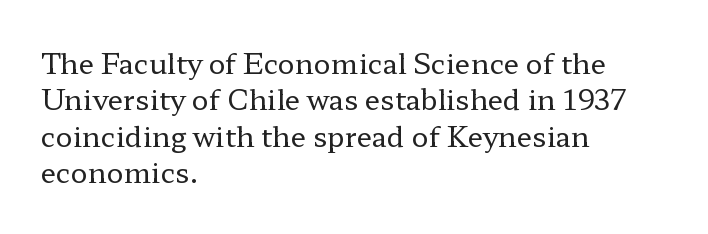
{"serif": "yes", "italic": "no", "bold": "no", "weight": "regular", "width": "wide", "stroke_contrast": "low", "x_height": "medium", "monospaced": "no", "underline": "no", "align": "left", "line_spacing": "normal", "line_spacing_ratio": 1.3, "letter_spacing": "normal", "letter_spacing_em": 0.0, "glyph_px": 28}
